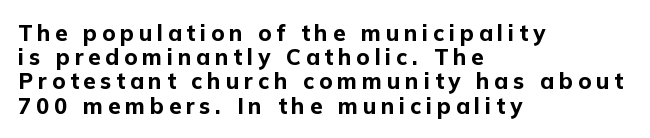
Words appear elongated and porous because spacing is wide. Caption: multi-line text, flush left, ragged right. Unlike italic type, these characters show no tilt at all. Whoever set this chose condensed vertical rhythm over breathing room. In terms of weight, the rendering is a true, heavy bold.
